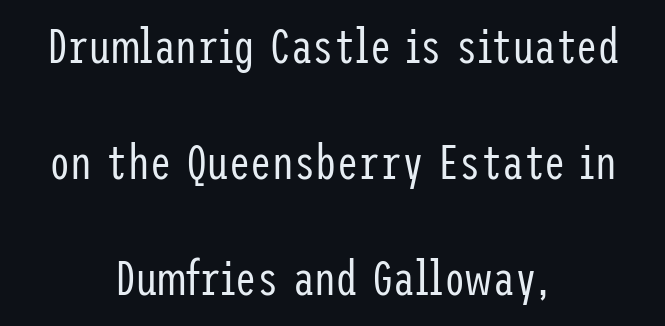
Q: Is the text bold? A: No.
Q: Is the text italic (slanted)? A: No, it is upright.
Q: Is the typeface a serif or a sans-serif typeface? A: Sans-serif.
Q: Is the text underlined? A: No.
Q: How is the paragraph aligned? A: Centered.
Q: Is the spacing between letters normal or unusually wide? A: Normal.
Q: Is the spacing between lines tight, normal or loose? A: Loose.
Q: Width (condensed, normal, or wide)? A: Condensed.
Q: Stroke contrast? A: Low.
Q: x-height? A: Medium.
